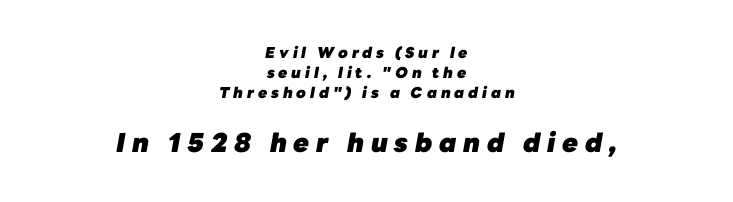
Does the copy run flush right? No — it is centered line by line. These lines have a slow, spaced-out rhythm from letter to letter. This sample uses an oblique cut, with every glyph tilted off the vertical. The typesetting leans heavy: a genuine bold. The later block is typeset at a bigger size than the earlier block.
